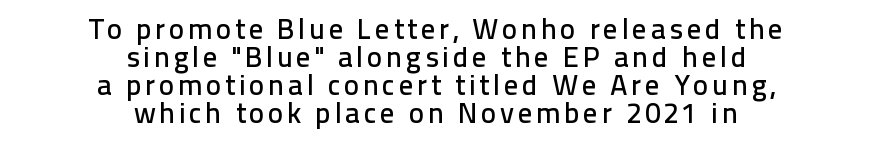
You could not count columns in this text — the font is proportionally spaced. Check where the strokes stop: nothing finishes them off — pure sans. Nope, not italic — everything's standing straight. Interline gaps are noticeably narrow in this sample. The glyphs are unaccompanied by any horizontal stroke below them. Typeset on center — no edge is straight.
